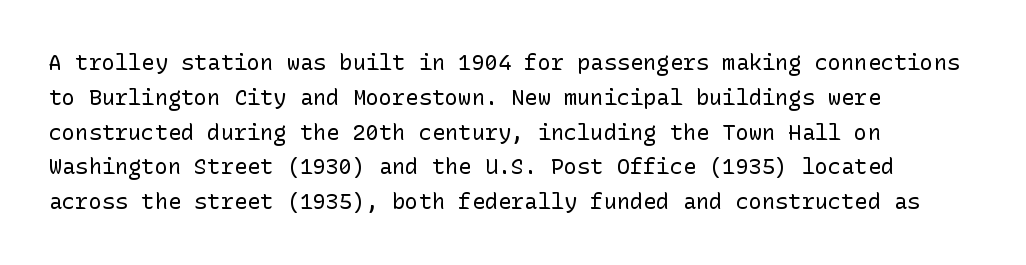
Q: Is the text bold? A: No.
Q: Is the text italic (slanted)? A: No, it is upright.
Q: Is the text underlined? A: No.
Q: How is the paragraph aligned? A: Left-aligned.
Q: Is the spacing between letters normal or unusually wide? A: Normal.
Q: Is the spacing between lines tight, normal or loose? A: Normal.
